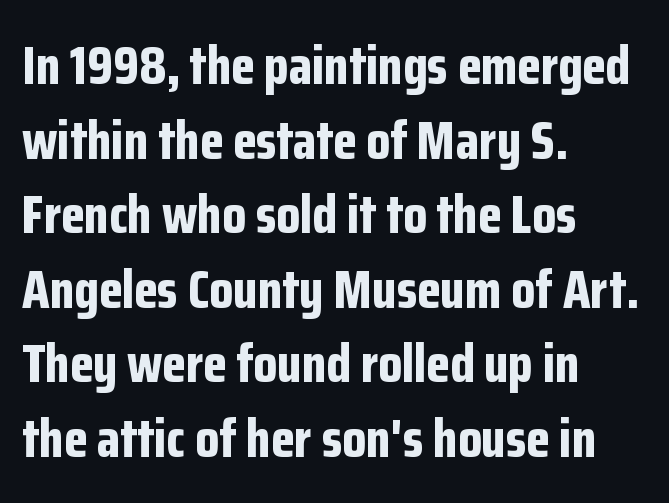
Q: Is the text bold? A: Yes.
Q: Is the text italic (slanted)? A: No, it is upright.
Q: Is the typeface a serif or a sans-serif typeface? A: Sans-serif.
Q: Is the text underlined? A: No.
Q: How is the paragraph aligned? A: Left-aligned.
Q: Is the spacing between letters normal or unusually wide? A: Normal.
Q: Is the spacing between lines tight, normal or loose? A: Normal.
Q: Width (condensed, normal, or wide)? A: Condensed.
Q: Stroke contrast? A: Low.
Q: x-height? A: Medium.
Q: Monospaced? A: No.
